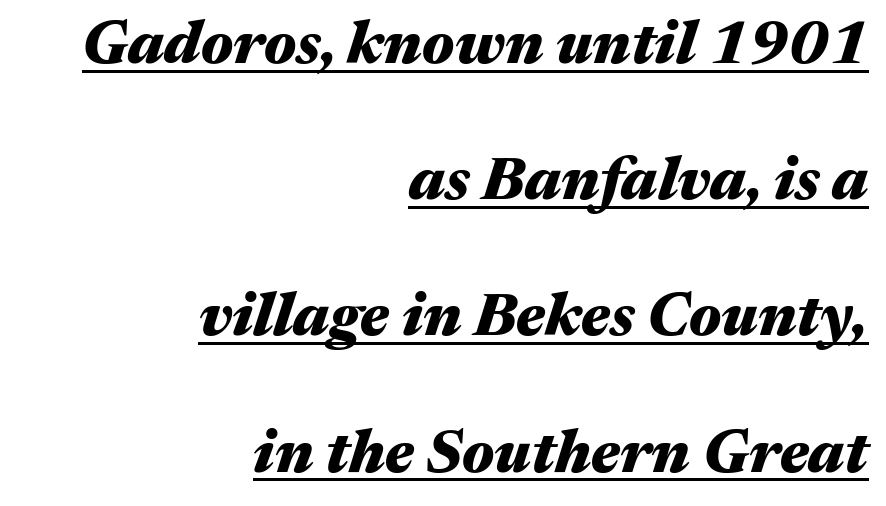
Q: Is the text bold? A: Yes.
Q: Is the text italic (slanted)? A: Yes, it leans right by about 17 degrees.
Q: Is the text underlined? A: Yes.
Q: How is the paragraph aligned? A: Right-aligned.
Q: Is the spacing between letters normal or unusually wide? A: Normal.
Q: Is the spacing between lines tight, normal or loose? A: Loose.
Q: Width (condensed, normal, or wide)? A: Wide.
Q: Stroke contrast? A: Medium.
Q: x-height? A: Medium.
Q: Monospaced? A: No.
